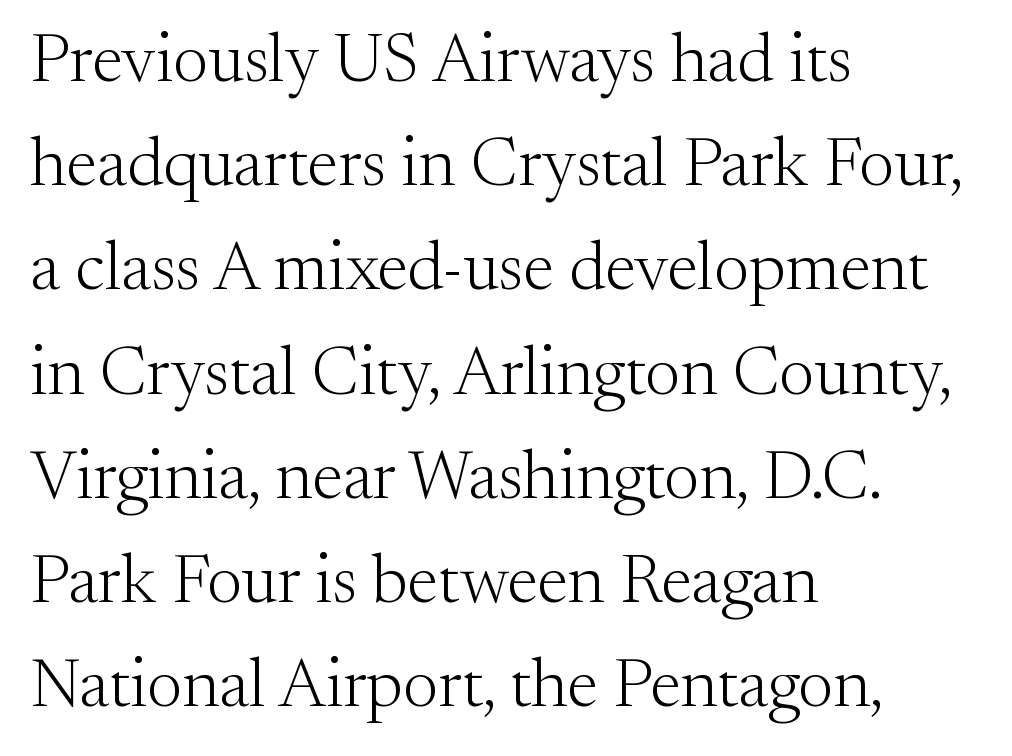
The axis of the letterforms is exactly vertical. Does the leading feel generous? No, just average. The lines are quadded left. Is this a fixed-width face? No — the glyphs have proportional, varying widths. Honestly, there is no underline to notice here at all.
